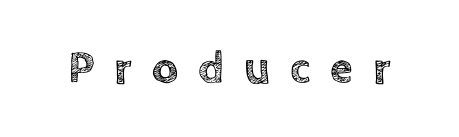
{"italic": "no", "width": "normal", "x_height": "large", "monospaced": "no", "underline": "no", "letter_spacing": "wide", "letter_spacing_em": 0.43, "glyph_px": 46}
